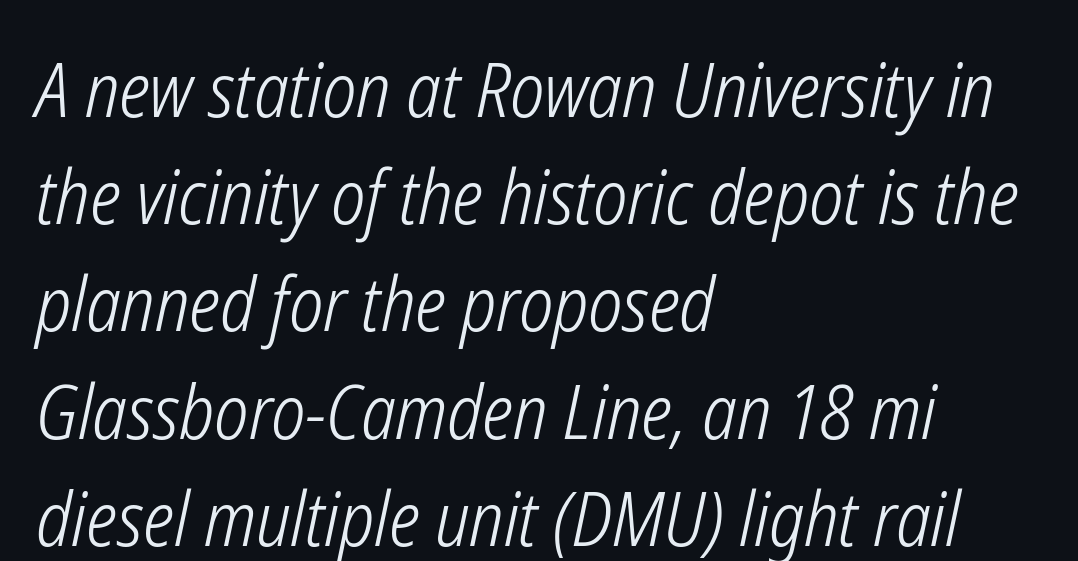
The image shows 75 px light, condensed type, italic (leaning right); set left-aligned, normal line spacing (1.43x), normal letter spacing, not underlined; low stroke contrast and a medium x-height.
